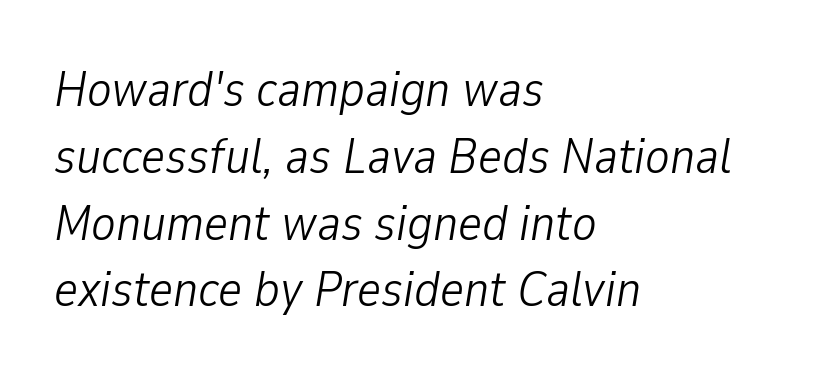
The image shows 51 px light, condensed type, italic (leaning right); set left-aligned, normal line spacing (1.31x), normal letter spacing, not underlined; low stroke contrast and a medium x-height.
